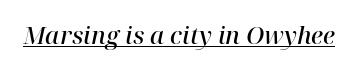
Q: Is the text bold? A: Semi-bold.
Q: Is the text italic (slanted)? A: Yes, it leans right by about 12 degrees.
Q: Is the text underlined? A: Yes.
Q: Is the spacing between letters normal or unusually wide? A: Normal.
